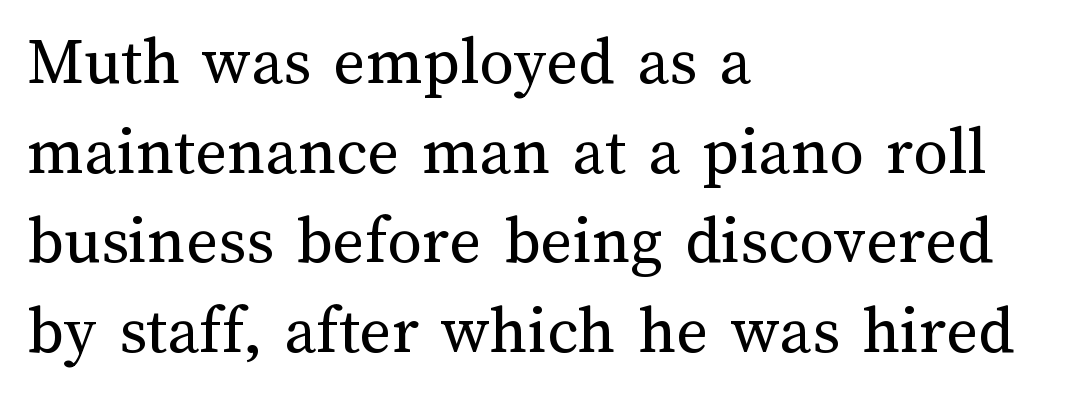
Normally led — the rows are evenly, conventionally spaced. The words here are not underlined. The font's upright variant was chosen for this text. Compared with a centered layout, this one pins lines to the left instead. Each letter keeps its own natural width here, so spacing adapts to shape.
